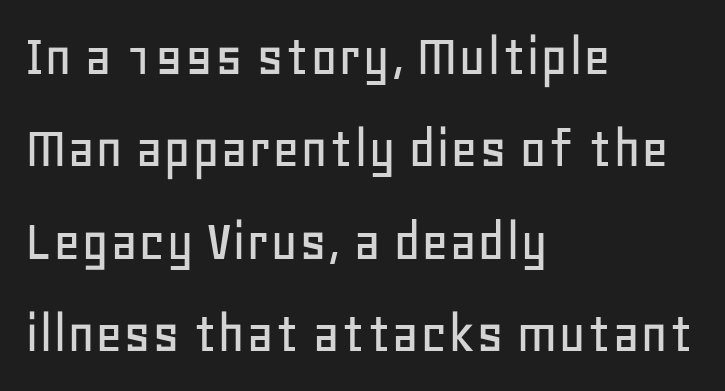
Q: Is the text italic (slanted)? A: No, it is upright.
Q: Is the typeface a serif or a sans-serif typeface? A: Sans-serif.
Q: Is the text underlined? A: No.
Q: How is the paragraph aligned? A: Left-aligned.
Q: Is the spacing between letters normal or unusually wide? A: Normal.
Q: Is the spacing between lines tight, normal or loose? A: Normal.
Q: Width (condensed, normal, or wide)? A: Normal.
Q: Stroke contrast? A: Low.
Q: x-height? A: Large.
Q: Monospaced? A: No.
